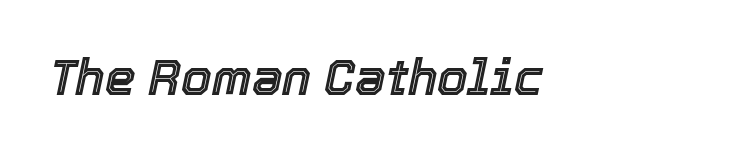
Varying glyph widths throughout — classic text-font behaviour. The face used here has a pronounced slope to its letters. This rendering leaves character spacing at its baseline value. The gap between lines stays unmarked.
